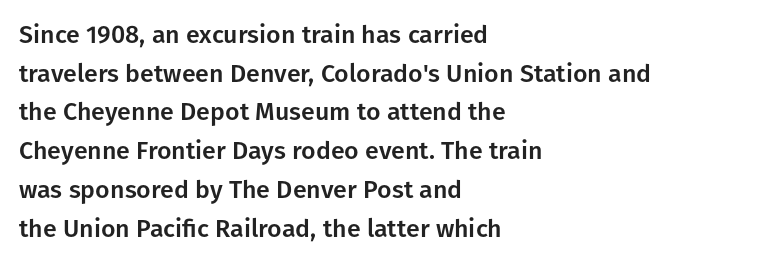
{"italic": "no", "underline": "no", "align": "left", "line_spacing": "normal", "line_spacing_ratio": 1.55, "letter_spacing": "normal", "letter_spacing_em": 0.0, "glyph_px": 25}
